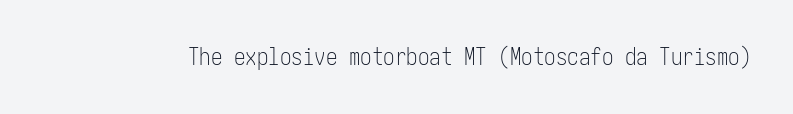
{"italic": "no", "bold": "no", "underline": "no", "letter_spacing": "normal", "letter_spacing_em": 0.0, "glyph_px": 23}
